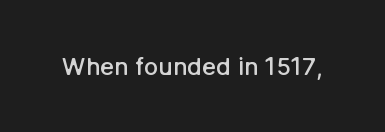
The image shows 24 px text type, upright; set normal letter spacing, not underlined.
